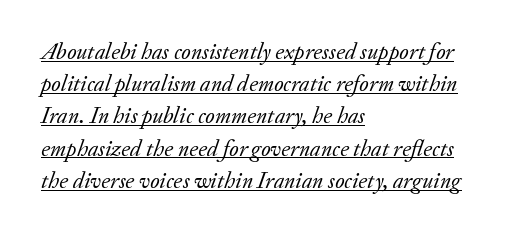
Q: Is the text bold? A: No.
Q: Is the text italic (slanted)? A: Yes, it leans right by about 20 degrees.
Q: Is the text underlined? A: Yes.
Q: How is the paragraph aligned? A: Left-aligned.
Q: Is the spacing between letters normal or unusually wide? A: Normal.
Q: Is the spacing between lines tight, normal or loose? A: Normal.
